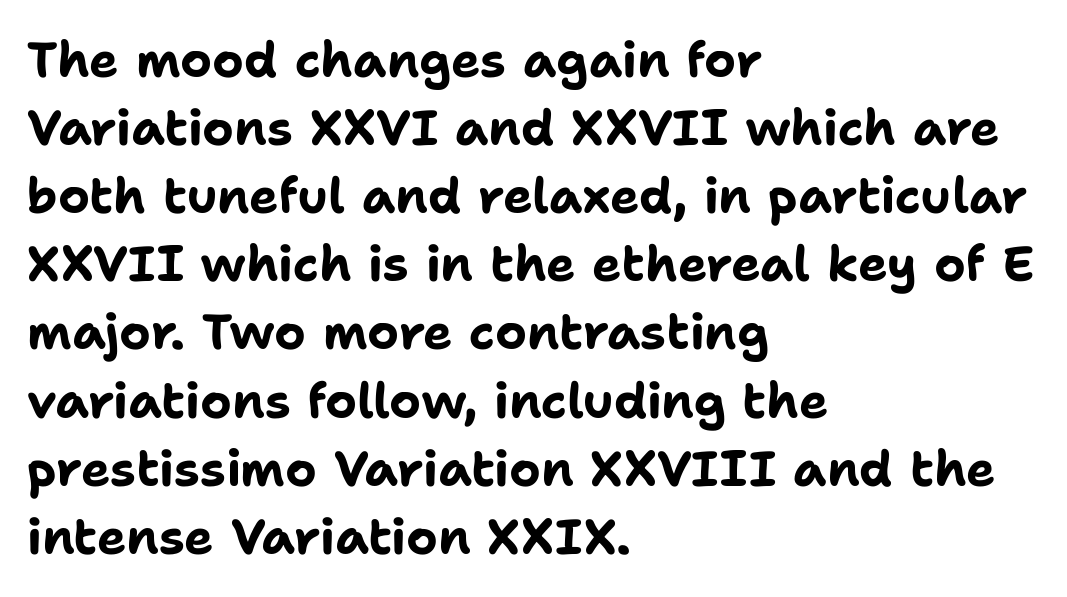
Q: Is the text bold? A: Yes.
Q: Is the text italic (slanted)? A: No, it is upright.
Q: Is the typeface a serif or a sans-serif typeface? A: Sans-serif.
Q: Is the text underlined? A: No.
Q: How is the paragraph aligned? A: Left-aligned.
Q: Is the spacing between letters normal or unusually wide? A: Normal.
Q: Is the spacing between lines tight, normal or loose? A: Normal.
Q: Width (condensed, normal, or wide)? A: Normal.
Q: Stroke contrast? A: Low.
Q: x-height? A: Medium.
Q: Monospaced? A: No.
